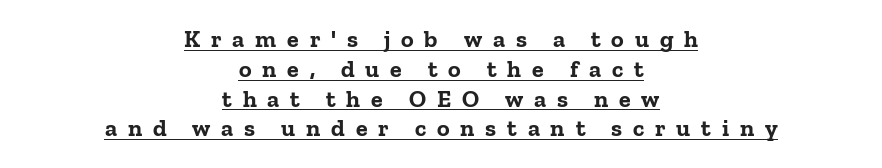
{"italic": "no", "bold": "yes", "underline": "yes", "align": "center", "line_spacing_ratio": 1.24, "letter_spacing": "wide", "letter_spacing_em": 0.45, "glyph_px": 24}
